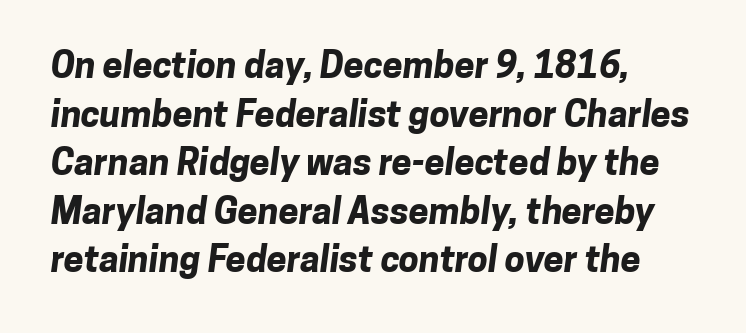
Casual observation: everything's shoved over to the left. The rendering uses natural spacing where letterforms have individual widths. Students, observe: this is what conventionally led text looks like. This is sans-serif lettering, the kind often seen on screens and signage.
